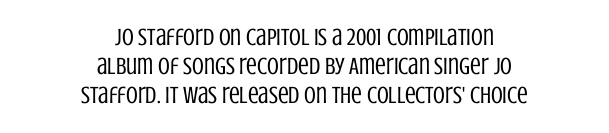
Centered paragraph, ragged on both sides. The gap between lines stays unmarked. The face used here is rendered with its standard letterfit. Italic: no, the glyphs are upright roman.
